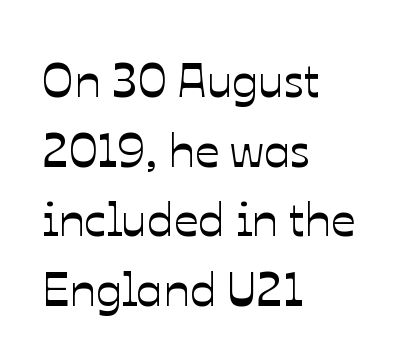
Q: Is the text italic (slanted)? A: No, it is upright.
Q: Is the text underlined? A: No.
Q: How is the paragraph aligned? A: Left-aligned.
Q: Is the spacing between letters normal or unusually wide? A: Normal.
Q: Is the spacing between lines tight, normal or loose? A: Normal.
Q: Width (condensed, normal, or wide)? A: Normal.
Q: Stroke contrast? A: Low.
Q: x-height? A: Medium.
Q: Monospaced? A: No.
